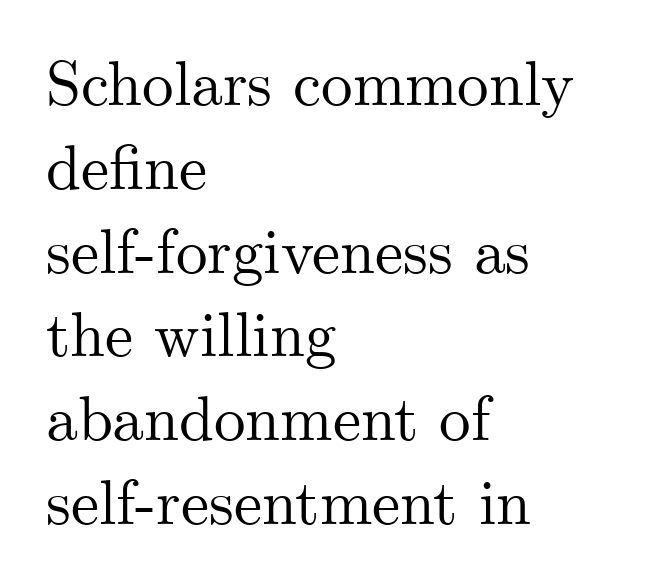
Q: Is the text italic (slanted)? A: No, it is upright.
Q: Is the typeface a serif or a sans-serif typeface? A: Serif.
Q: Is the text underlined? A: No.
Q: How is the paragraph aligned? A: Left-aligned.
Q: Is the spacing between letters normal or unusually wide? A: Normal.
Q: Is the spacing between lines tight, normal or loose? A: Normal.
Q: Width (condensed, normal, or wide)? A: Normal.
Q: Stroke contrast? A: Medium.
Q: x-height? A: Small.
Q: Monospaced? A: No.
